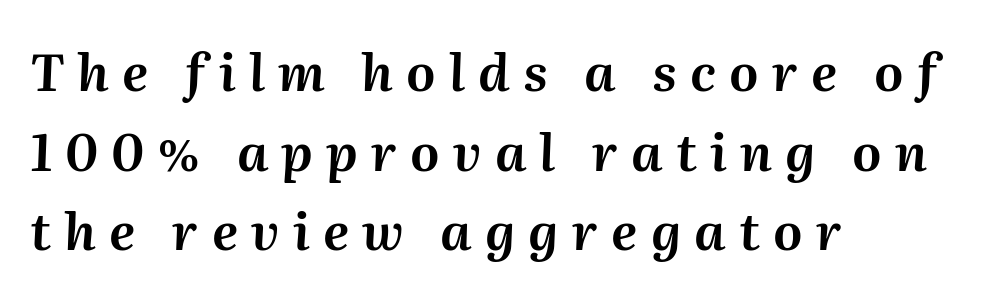
The specimen omits any rule beneath the text block's lines. The letterforms stand isolated, each surrounded by extra space. Note the varied advance widths — an 'i' is clearly narrower than an 'm'. A typesetter would mark this as italic.
